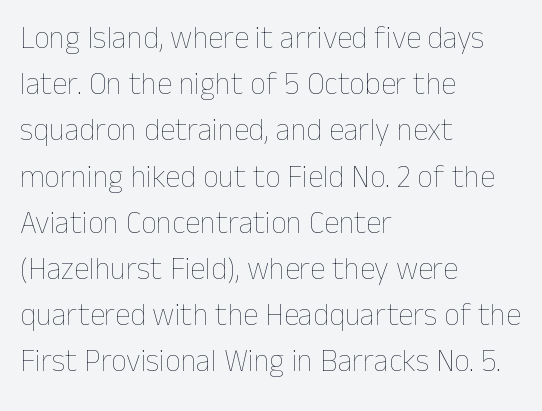
The image shows 31 px thin type, upright; set left-aligned, normal line spacing (1.49x), normal letter spacing, not underlined; low stroke contrast and a medium x-height.
